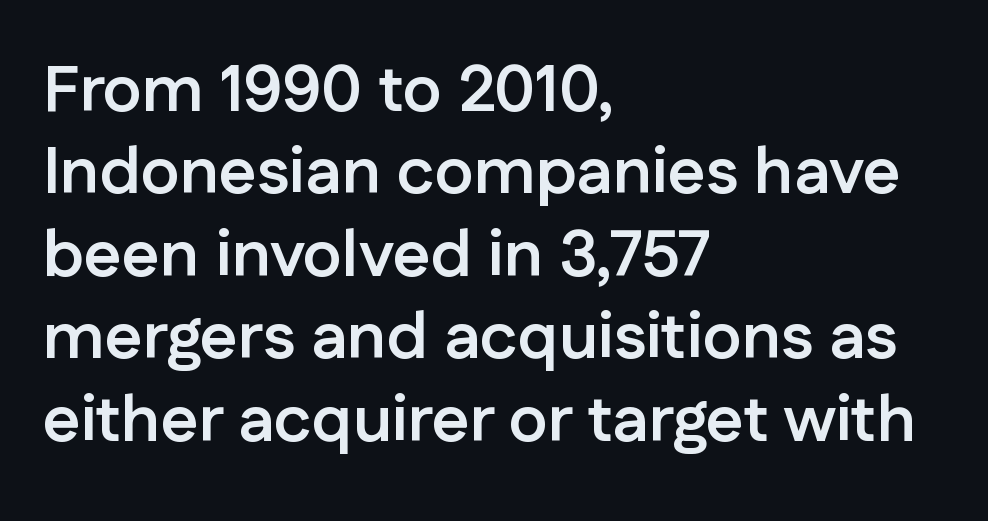
Does the type have serifs? No, each stem ends abruptly. These lines keep a tight, regular rhythm from letter to letter. How would I describe the line gaps? Plain and ordinary. The passage shown is not underscored anywhere. Pretty heavy lettering here — definitely bold.
